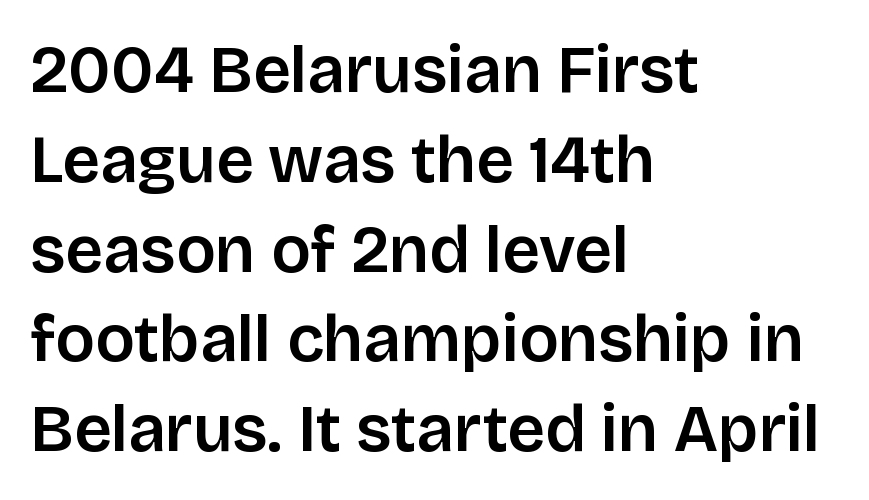
The image shows 66 px semibold sans-serif type, upright; set left-aligned, normal line spacing (1.36x), normal letter spacing, not underlined; low stroke contrast and a large x-height.
